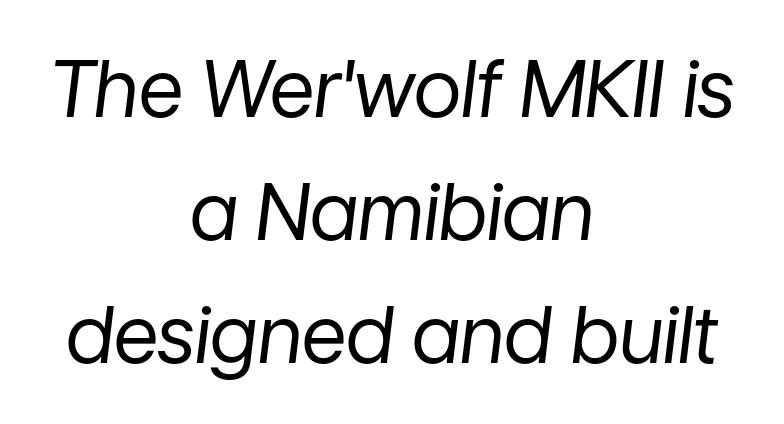
Q: Is the text bold? A: No.
Q: Is the text italic (slanted)? A: Yes, it leans right by about 7 degrees.
Q: Is the text underlined? A: No.
Q: How is the paragraph aligned? A: Centered.
Q: Is the spacing between letters normal or unusually wide? A: Normal.
Q: Is the spacing between lines tight, normal or loose? A: Normal.
Q: Width (condensed, normal, or wide)? A: Normal.
Q: Stroke contrast? A: Low.
Q: x-height? A: Medium.
Q: Monospaced? A: No.
